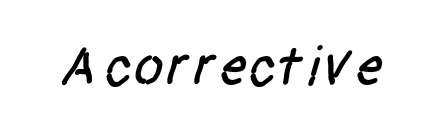
Letter spacing: default. Is this a sans? Yes — the strokes have no serifs. Descenders hang freely into open space. Proportional: the letters do not fall into vertical columns.
